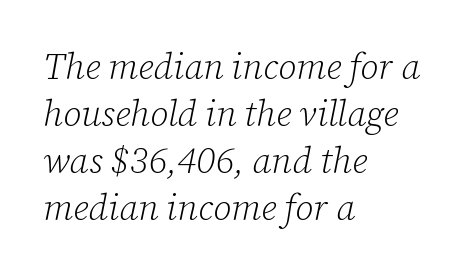
The image shows 36 px light serif type, italic (leaning right); set left-aligned, normal line spacing (1.31x), normal letter spacing, not underlined; low stroke contrast and a medium x-height.
